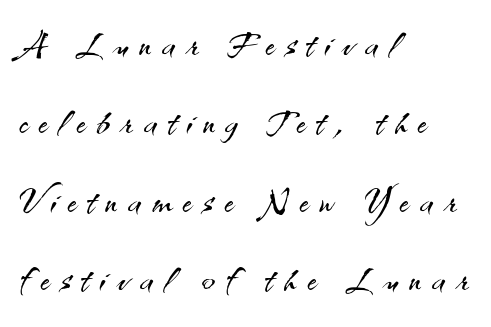
{"serif": "no", "bold": "no", "weight": "light", "width": "normal", "stroke_contrast": "medium", "x_height": "small", "monospaced": "no", "underline": "no", "align": "left", "line_spacing": "normal", "line_spacing_ratio": 1.6, "letter_spacing": "wide", "letter_spacing_em": 0.23, "glyph_px": 49}
